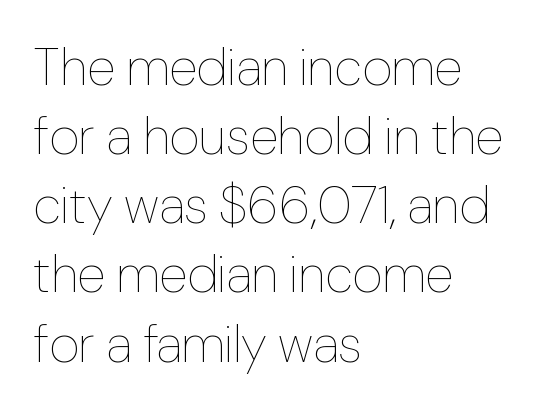
A classic flush-left, rag-right setting is used for this passage. The strip under each line holds only bare page. Ordinary non-slanted type is in use. Stem width sits at or under what a default text font uses.
